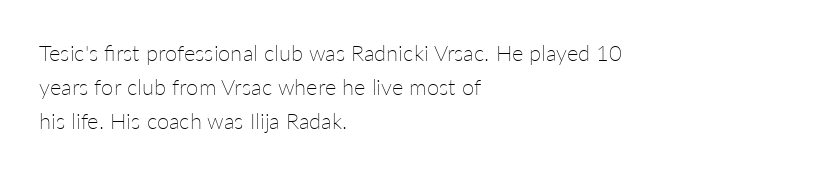
These lines stack with their left ends in a neat column. Any mark beneath the type? The region is blank. Short note: letters normally spaced. The type sits square on the baseline with zero lean.
